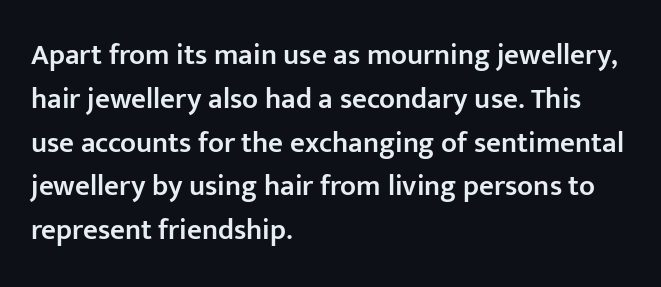
Q: Is the text bold? A: Semi-bold.
Q: Is the text italic (slanted)? A: No, it is upright.
Q: Is the typeface a serif or a sans-serif typeface? A: Sans-serif.
Q: Is the text underlined? A: No.
Q: How is the paragraph aligned? A: Left-aligned.
Q: Is the spacing between letters normal or unusually wide? A: Normal.
Q: Is the spacing between lines tight, normal or loose? A: Normal.
Q: Width (condensed, normal, or wide)? A: Normal.
Q: Stroke contrast? A: Low.
Q: x-height? A: Medium.
Q: Monospaced? A: No.
